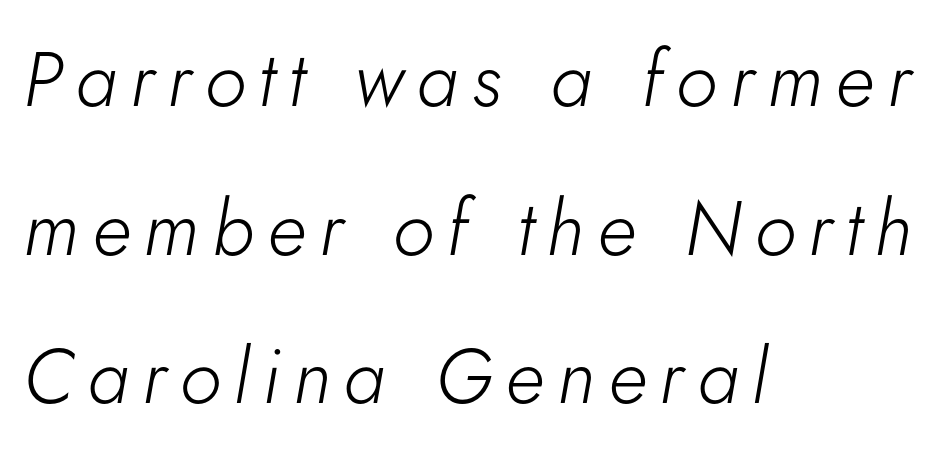
{"italic": "yes", "lean": "right", "slant_degrees": 5, "bold": "no", "weight": "light", "width": "normal", "stroke_contrast": "low", "x_height": "small", "monospaced": "no", "underline": "no", "align": "left", "line_spacing": "loose", "line_spacing_ratio": 1.93, "glyph_px": 77}
